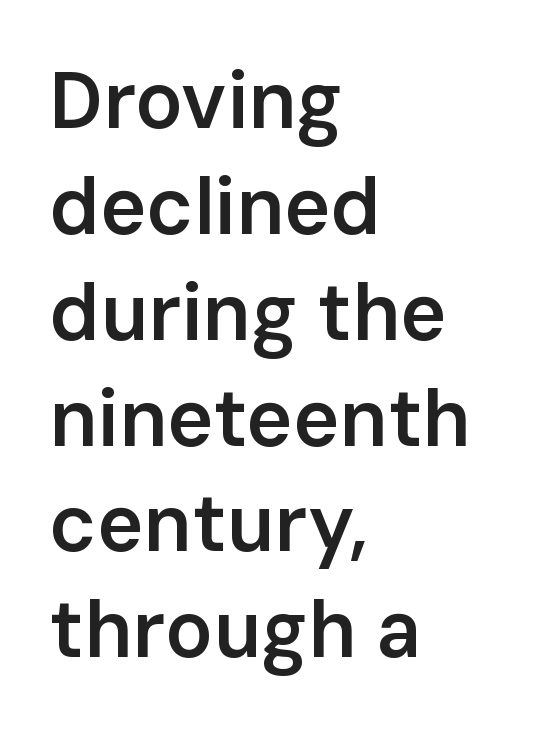
A classic flush-left, rag-right setting is used for this passage. Ascenders rise straight up at ninety degrees. The gap between lines stays unmarked. Characters follow at the spacing the type designer built in. A typesetter would call this proportional, since set widths differ per character.
